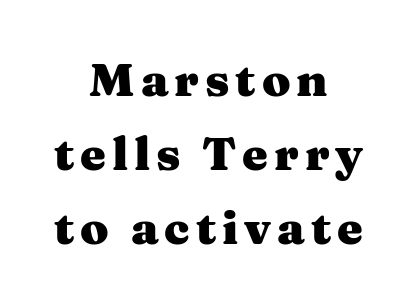
Heavy, bold letterforms. The area under the type is left untouched. One glance says typical: line gaps are just what's usual. Do the characters align in a grid? No, the font is proportional. Which margin do the lines hug? Neither — every line sits in the middle. Letterform terminals end in serifs throughout the passage.
